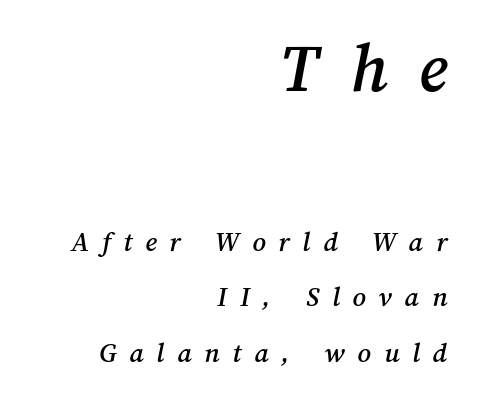
{"width": "normal", "stroke_contrast": "medium", "x_height": "medium", "monospaced": "no", "underline": "no", "align": "right", "line_spacing": "loose", "line_spacing_ratio": 1.9, "letter_spacing": "wide", "letter_spacing_em": 0.44, "larger_block": "first", "size_ratio": 2.48, "glyph_px": 72}
